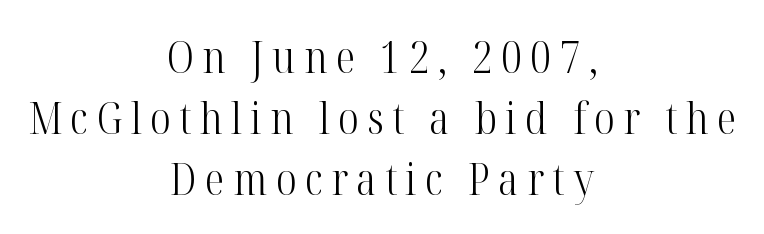
{"serif": "yes", "italic": "no", "bold": "no", "weight": "light", "width": "condensed", "stroke_contrast": "high", "x_height": "medium", "monospaced": "no", "underline": "no", "align": "center", "line_spacing": "normal", "line_spacing_ratio": 1.39, "glyph_px": 44}
